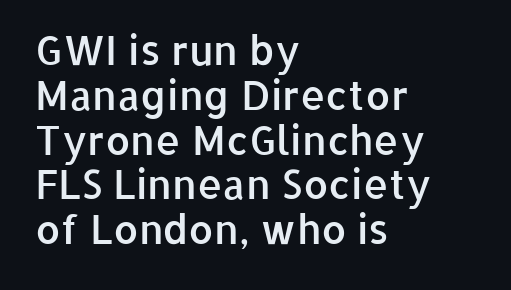
The image shows 40 px semibold sans-serif type, upright; set left-aligned, tight line spacing (1.12x), normal letter spacing, not underlined; low stroke contrast and a medium x-height.
